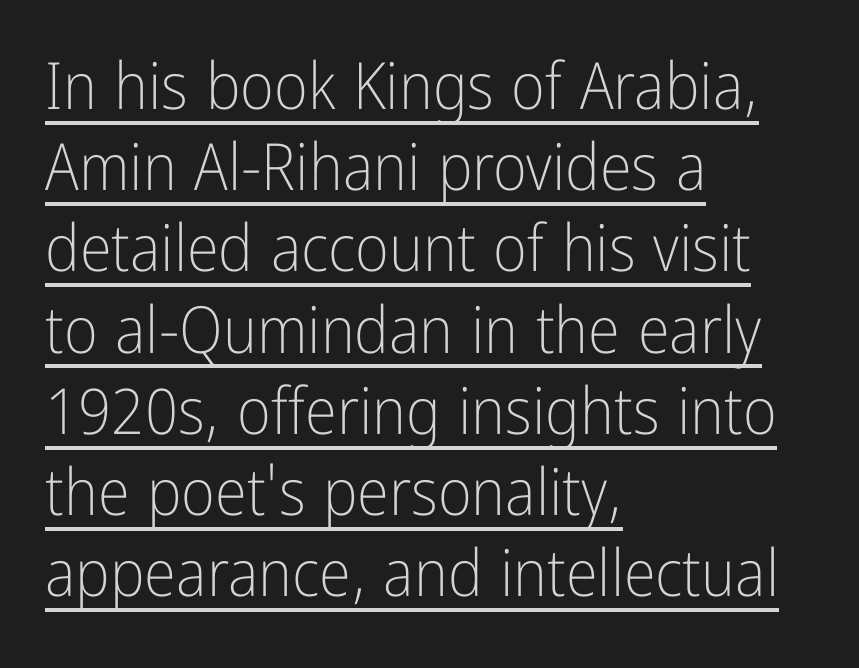
Q: Is the text bold? A: No.
Q: Is the text italic (slanted)? A: No, it is upright.
Q: Is the typeface a serif or a sans-serif typeface? A: Sans-serif.
Q: Is the text underlined? A: Yes.
Q: How is the paragraph aligned? A: Left-aligned.
Q: Is the spacing between letters normal or unusually wide? A: Normal.
Q: Is the spacing between lines tight, normal or loose? A: Normal.
Q: Width (condensed, normal, or wide)? A: Condensed.
Q: Stroke contrast? A: Low.
Q: x-height? A: Medium.
Q: Monospaced? A: No.
